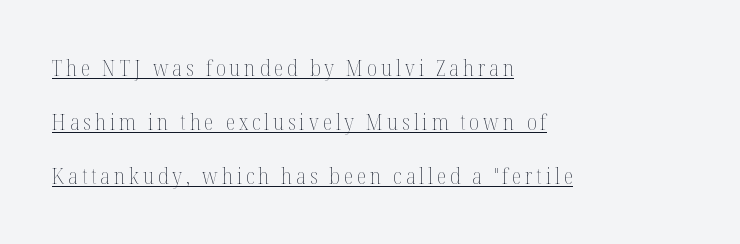
Q: Is the text bold? A: No.
Q: Is the text italic (slanted)? A: No, it is upright.
Q: Is the text underlined? A: Yes.
Q: How is the paragraph aligned? A: Left-aligned.
Q: Is the spacing between lines tight, normal or loose? A: Loose.
